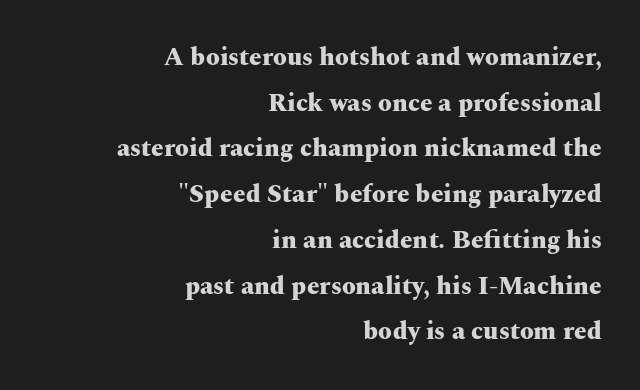
Posture: vertical. The specimen omits any rule beneath the text block's lines. Caption: standard tracking, unaltered. The paragraph has a hard right edge and a soft left edge. Thick stems and heavy bowls — unmistakably bold.
